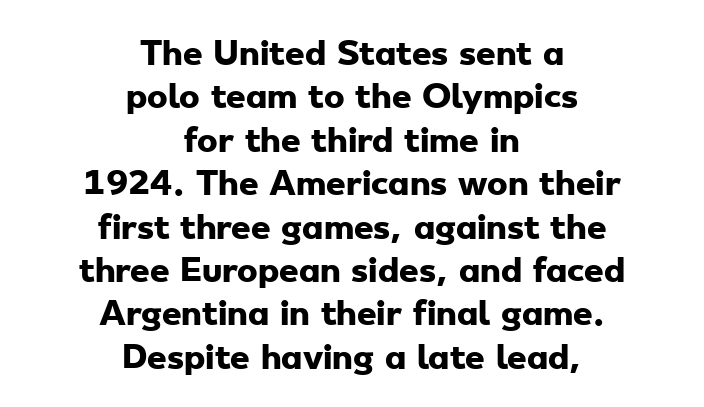
Visually the block forms a symmetrical silhouette, jagged on both flanks. Is this a sans? Yes — the strokes have no serifs. Beneath every word, the page is bare. Regular leading. Note the varied advance widths — an 'i' is clearly narrower than an 'm'. Compared with an ordinary text face, these strokes are far heavier — a full bold.
